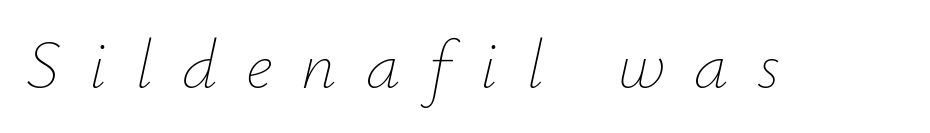
The strokes are not fattened; the text isn't bold. The passage shown is typed in a proportional face where columns would drift. Only glyphs here, with clear space below each row. There is plenty of visible air inserted between adjacent glyphs. Italic? Definitely — the glyphs are oblique.
